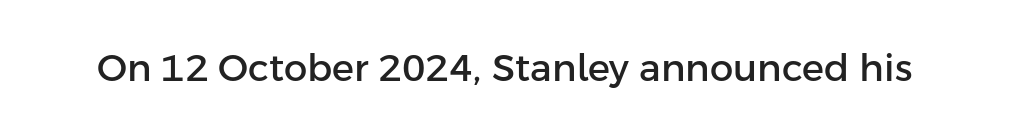
Spacing between characters is what you'd get straight out of the box. Just letters on the line, the space beneath them empty. This rendering employs a face without finishing strokes, i.e., a sans-serif. Each letter keeps its own natural width here, so spacing adapts to shape. Quick note: not italic, upright.
